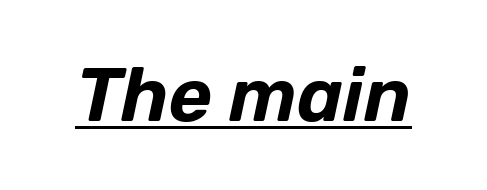
Q: Is the text italic (slanted)? A: Yes, it leans right by about 12 degrees.
Q: Is the text underlined? A: Yes.
Q: Is the spacing between letters normal or unusually wide? A: Normal.
Q: Width (condensed, normal, or wide)? A: Normal.
Q: Stroke contrast? A: Low.
Q: x-height? A: Medium.
Q: Monospaced? A: No.
